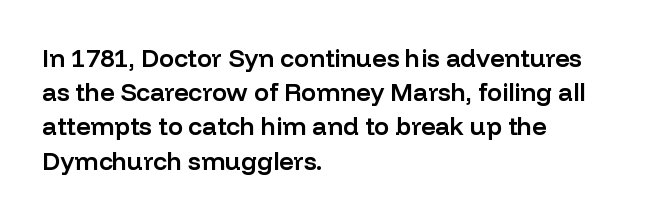
Q: Is the text bold? A: Semi-bold.
Q: Is the text italic (slanted)? A: No, it is upright.
Q: Is the text underlined? A: No.
Q: How is the paragraph aligned? A: Left-aligned.
Q: Is the spacing between letters normal or unusually wide? A: Normal.
Q: Is the spacing between lines tight, normal or loose? A: Normal.
